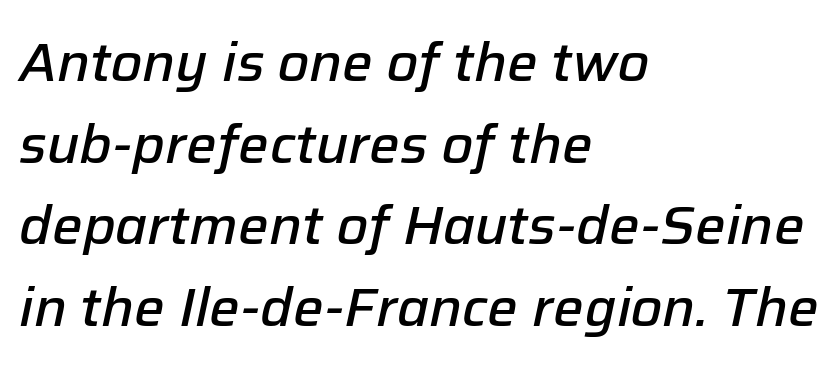
{"italic": "yes", "lean": "right", "slant_degrees": 12, "bold": "semi", "weight": "semibold", "width": "normal", "stroke_contrast": "low", "x_height": "medium", "monospaced": "no", "underline": "no", "align": "left", "line_spacing": "normal", "line_spacing_ratio": 1.51, "letter_spacing": "normal", "letter_spacing_em": 0.0, "glyph_px": 54}
